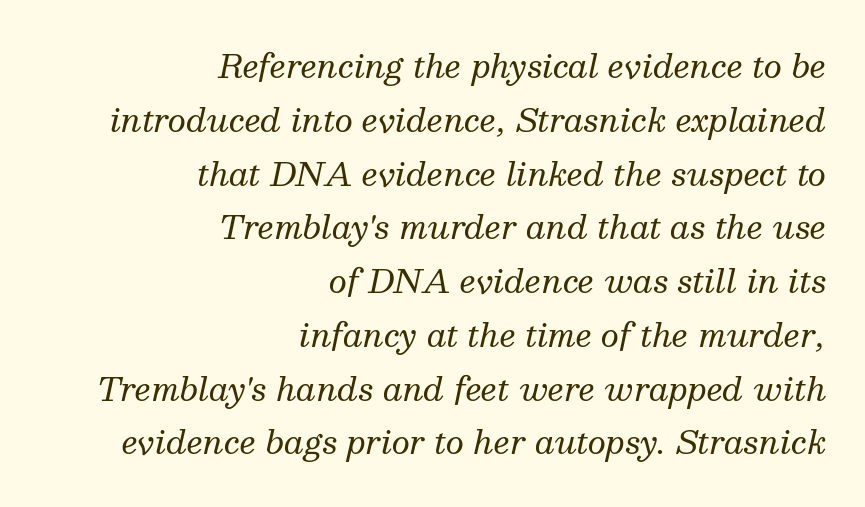
{"serif": "yes", "italic": "yes", "lean": "right", "slant_degrees": 13, "bold": "no", "weight": "regular", "width": "normal", "stroke_contrast": "medium", "x_height": "medium", "monospaced": "no", "underline": "no", "align": "right", "line_spacing": "normal", "line_spacing_ratio": 1.68, "letter_spacing": "normal", "letter_spacing_em": 0.0, "glyph_px": 32}
